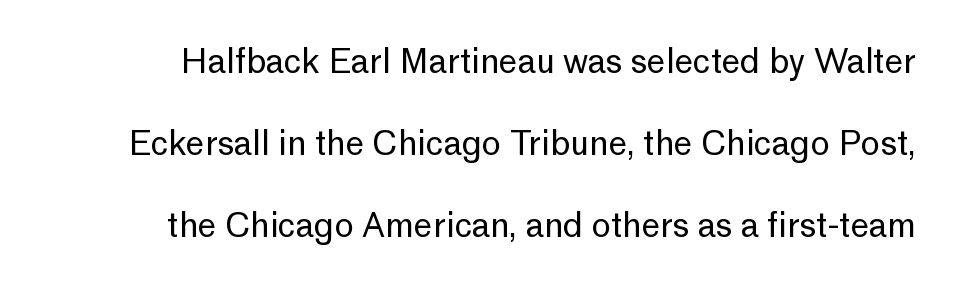
Just letters on the line, the space beneath them empty. The tracking reads as untouched default to a designer's eye. The letters advance in unequal steps, a hallmark of proportional type. Posture: straight, roman, zero tilt.
